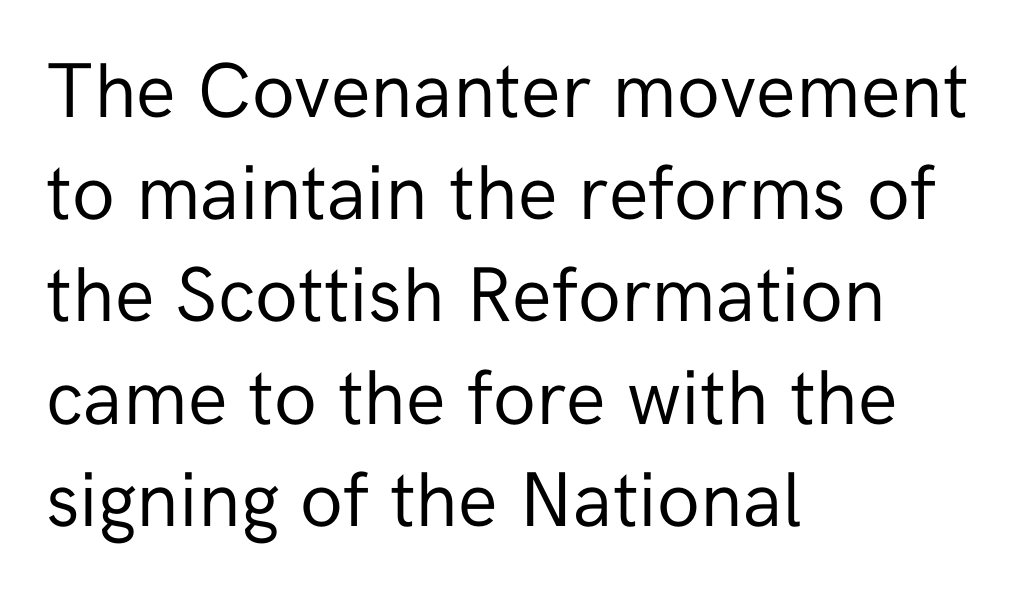
{"serif": "no", "italic": "no", "bold": "no", "weight": "regular", "width": "normal", "stroke_contrast": "low", "x_height": "medium", "monospaced": "no", "underline": "no", "align": "left", "line_spacing": "normal", "line_spacing_ratio": 1.31, "letter_spacing": "normal", "letter_spacing_em": 0.0, "glyph_px": 78}
